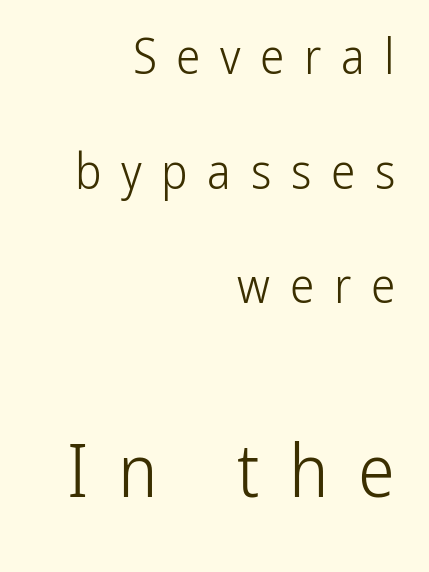
Q: Is the text bold? A: No.
Q: Is the text italic (slanted)? A: No, it is upright.
Q: Is the typeface a serif or a sans-serif typeface? A: Sans-serif.
Q: Is the text underlined? A: No.
Q: How is the paragraph aligned? A: Right-aligned.
Q: Is the spacing between letters normal or unusually wide? A: Unusually wide.
Q: Is the spacing between lines tight, normal or loose? A: Loose.
Q: Which block of text is set in a larger size, the first (top) or the second (bottom)? A: The second (bottom) one.
Q: Width (condensed, normal, or wide)? A: Condensed.
Q: Stroke contrast? A: Low.
Q: x-height? A: Medium.
Q: Monospaced? A: No.
